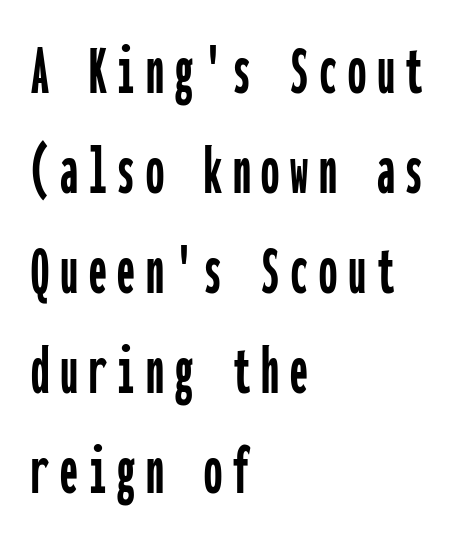
{"serif": "no", "italic": "no", "width": "condensed", "stroke_contrast": "low", "x_height": "medium", "monospaced": "yes", "underline": "no", "align": "left", "line_spacing": "normal", "line_spacing_ratio": 1.39, "glyph_px": 72}
